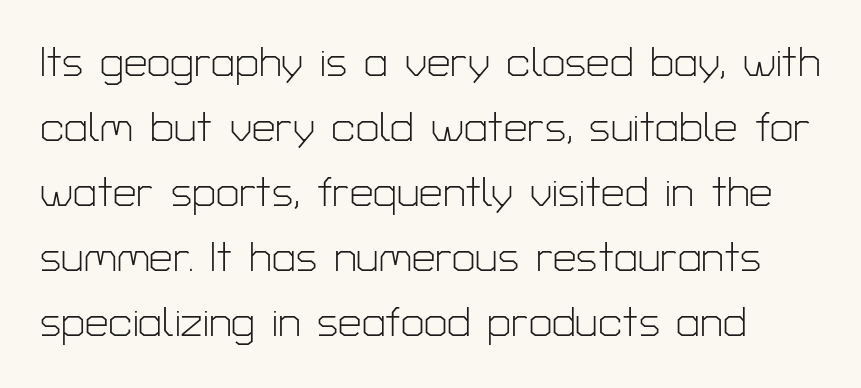
The image shows 42 px light sans-serif type, upright; set normal line spacing (1.55x), normal letter spacing, not underlined; low stroke contrast and a medium x-height.
